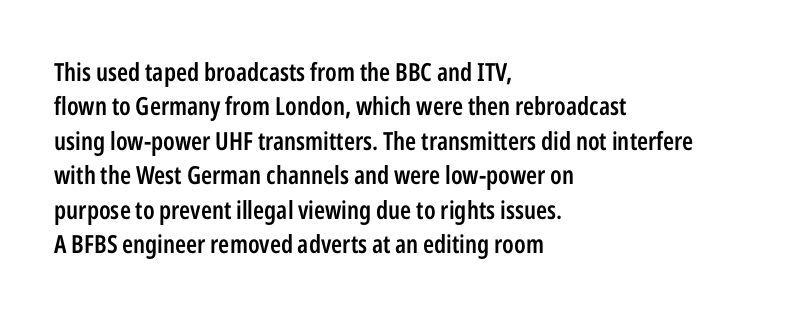
{"italic": "no", "bold": "semi", "underline": "no", "align": "left", "line_spacing": "normal", "line_spacing_ratio": 1.38, "letter_spacing": "normal", "letter_spacing_em": 0.0, "glyph_px": 25}
